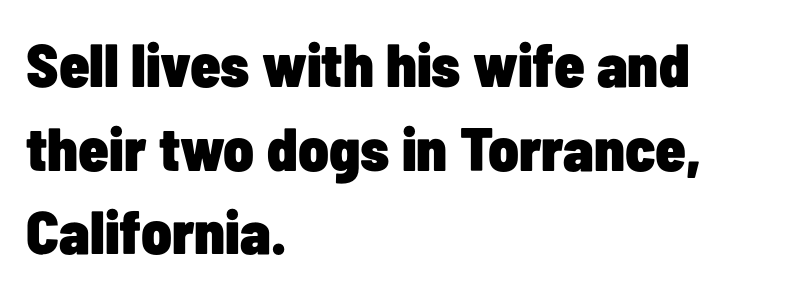
The image shows 61 px heavy, condensed sans-serif type, upright; set left-aligned, normal line spacing (1.37x), normal letter spacing, not underlined; low stroke contrast and a medium x-height.
